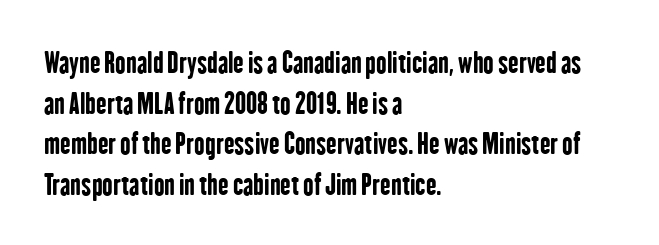
Q: Is the text bold? A: Yes.
Q: Is the text italic (slanted)? A: No, it is upright.
Q: Is the typeface a serif or a sans-serif typeface? A: Sans-serif.
Q: Is the text underlined? A: No.
Q: How is the paragraph aligned? A: Left-aligned.
Q: Is the spacing between letters normal or unusually wide? A: Normal.
Q: Is the spacing between lines tight, normal or loose? A: Normal.
Q: Width (condensed, normal, or wide)? A: Condensed.
Q: Stroke contrast? A: Low.
Q: x-height? A: Medium.
Q: Monospaced? A: No.
